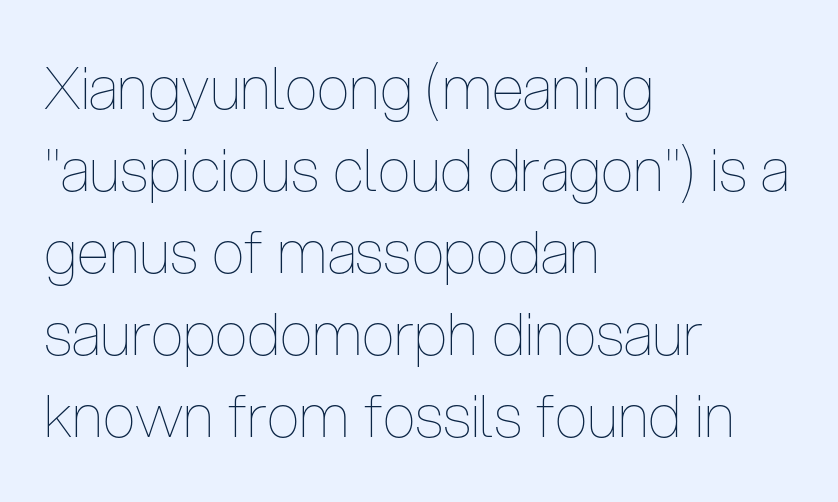
The lettering holds an erect, upright posture throughout. Summary of weight: not heavy and not bold. Looks like regular typesetting: each glyph gets only the width it needs. Leading: standard. No extra tracking has been applied to these lines.
